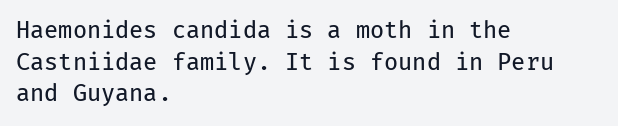
{"italic": "no", "bold": "no", "underline": "no", "align": "left", "line_spacing": "normal", "line_spacing_ratio": 1.37, "letter_spacing": "normal", "letter_spacing_em": 0.0, "glyph_px": 23}
